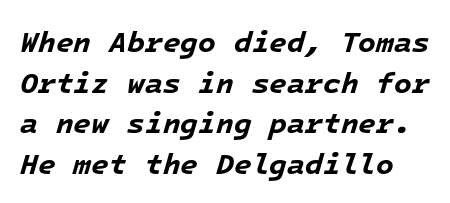
{"italic": "yes", "lean": "right", "slant_degrees": 16, "bold": "yes", "weight": "bold", "width": "normal", "stroke_contrast": "low", "x_height": "medium", "monospaced": "yes", "underline": "no", "line_spacing": "normal", "line_spacing_ratio": 1.4, "letter_spacing": "normal", "letter_spacing_em": 0.0, "glyph_px": 29}
